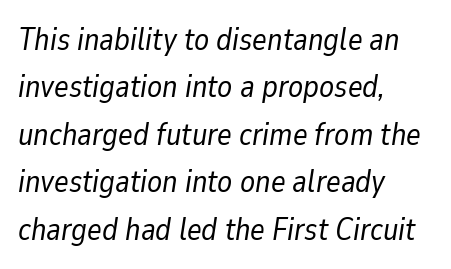
The image shows 31 px regular-weight type, italic (leaning right); set left-aligned, normal line spacing (1.53x), normal letter spacing, not underlined; low stroke contrast and a medium x-height.
